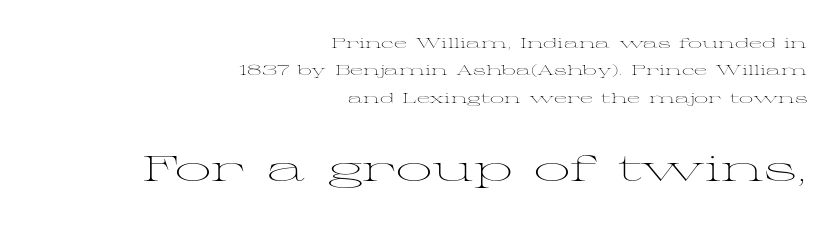
Q: Is the text bold? A: No.
Q: Is the text italic (slanted)? A: No, it is upright.
Q: Is the typeface a serif or a sans-serif typeface? A: Serif.
Q: Is the text underlined? A: No.
Q: How is the paragraph aligned? A: Right-aligned.
Q: Is the spacing between letters normal or unusually wide? A: Normal.
Q: Is the spacing between lines tight, normal or loose? A: Loose.
Q: Which block of text is set in a larger size, the first (top) or the second (bottom)? A: The second (bottom) one.
Q: Width (condensed, normal, or wide)? A: Wide.
Q: Stroke contrast? A: Medium.
Q: x-height? A: Medium.
Q: Monospaced? A: No.
